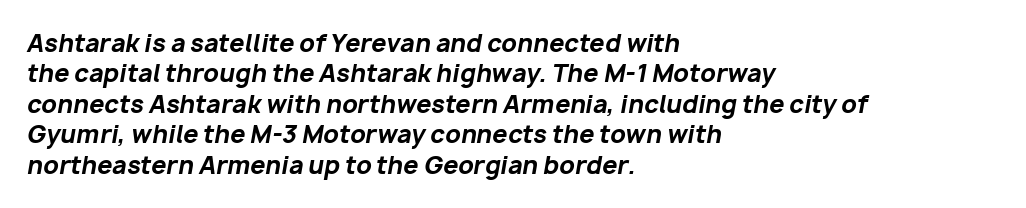
The axis of the letterforms is tilted away from vertical. Every row of glyphs begins at an identical x-position on the left. Compared with typical paragraphs, the rows here are spaced about the same. Nobody touched the tracking dial on this one. Weight check: bold — yes, fully. Glance below the letters and you will spot only blank space.
